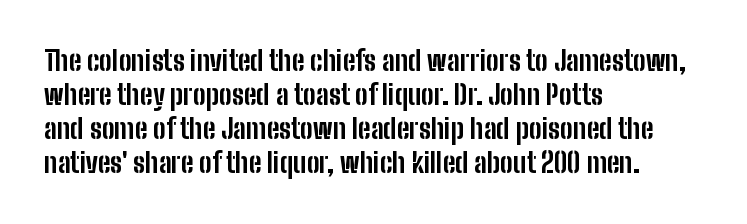
The image shows 27 px bold type, upright; set left-aligned, normal line spacing (1.26x), normal letter spacing, not underlined.
